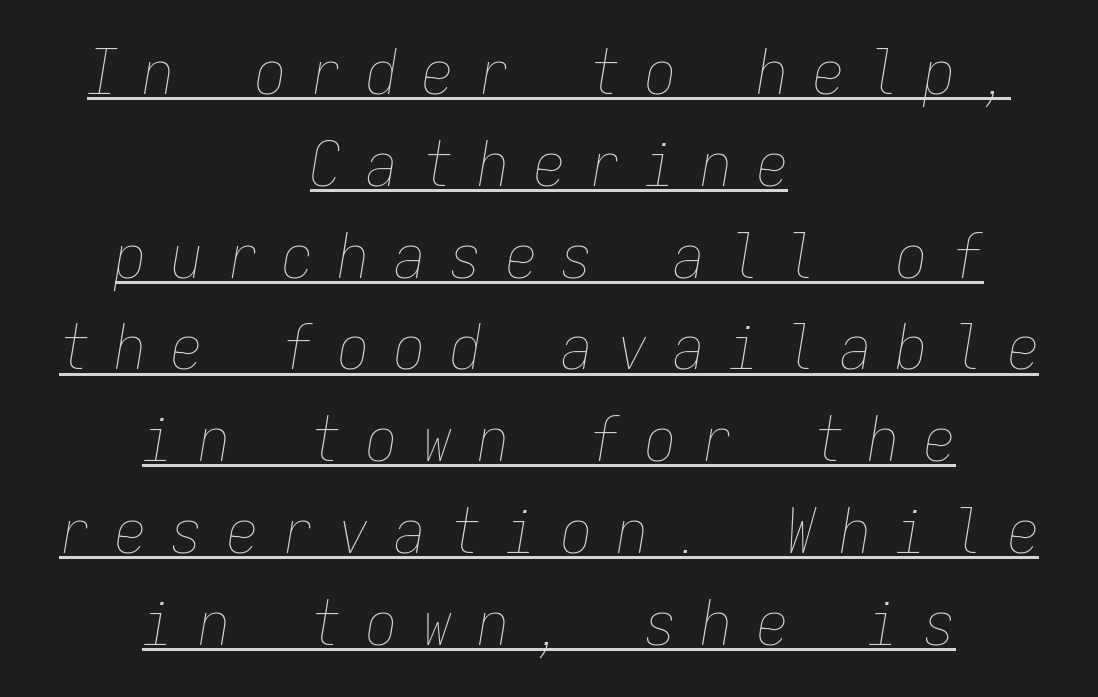
Q: Is the text bold? A: No.
Q: Is the text italic (slanted)? A: Yes, it leans right by about 9 degrees.
Q: Is the text underlined? A: Yes.
Q: How is the paragraph aligned? A: Centered.
Q: Is the spacing between letters normal or unusually wide? A: Unusually wide.
Q: Is the spacing between lines tight, normal or loose? A: Normal.
Q: Width (condensed, normal, or wide)? A: Condensed.
Q: Stroke contrast? A: Low.
Q: x-height? A: Medium.
Q: Monospaced? A: Yes.
